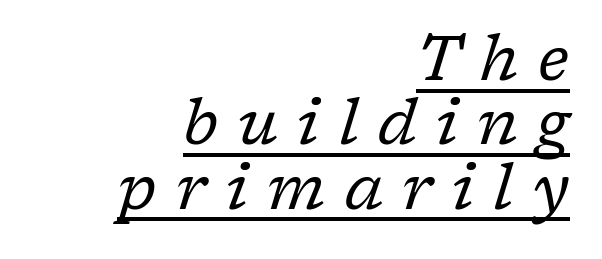
No extra ink here — the face is not bold. A serif font was chosen for this passage. The block of text is dense from top to bottom, with scant space between rows. These lines are set flush right with a ragged left edge.
